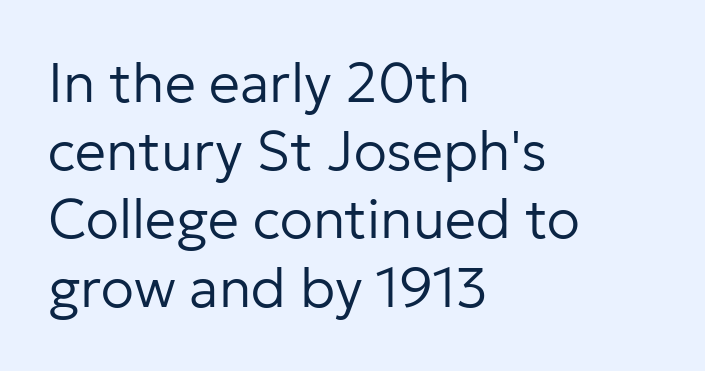
Q: Is the text bold? A: No.
Q: Is the text italic (slanted)? A: No, it is upright.
Q: Is the typeface a serif or a sans-serif typeface? A: Sans-serif.
Q: Is the text underlined? A: No.
Q: How is the paragraph aligned? A: Left-aligned.
Q: Is the spacing between letters normal or unusually wide? A: Normal.
Q: Width (condensed, normal, or wide)? A: Normal.
Q: Stroke contrast? A: Low.
Q: x-height? A: Medium.
Q: Monospaced? A: No.
